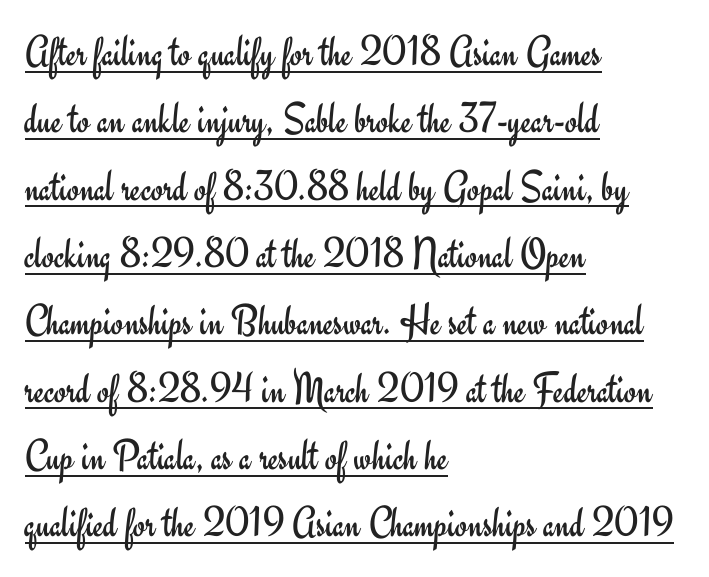
{"serif": "no", "bold": "no", "weight": "regular", "width": "normal", "stroke_contrast": "low", "x_height": "small", "monospaced": "no", "underline": "yes", "align": "left", "line_spacing": "normal", "line_spacing_ratio": 1.53, "letter_spacing": "normal", "letter_spacing_em": 0.0, "glyph_px": 44}
